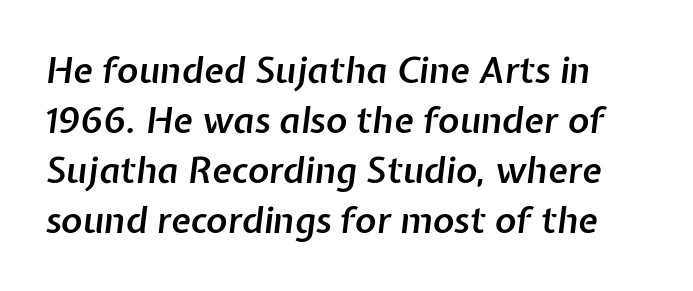
Q: Is the text bold? A: Semi-bold.
Q: Is the text italic (slanted)? A: Yes, it leans right by about 7 degrees.
Q: Is the text underlined? A: No.
Q: Is the spacing between letters normal or unusually wide? A: Normal.
Q: Is the spacing between lines tight, normal or loose? A: Normal.
Q: Width (condensed, normal, or wide)? A: Normal.
Q: Stroke contrast? A: Low.
Q: x-height? A: Medium.
Q: Monospaced? A: No.
